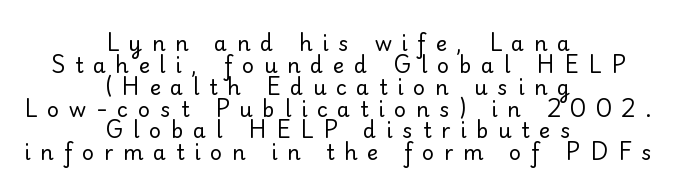
The image shows 21 px text type, upright; set centered, tight line spacing (1.04x), unusually wide letter spacing (+0.46 em), not underlined.
